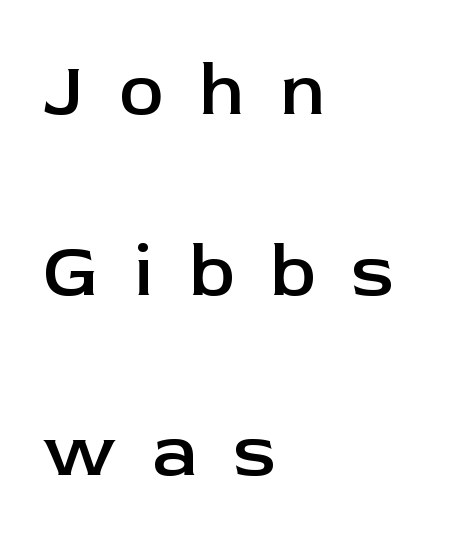
{"serif": "no", "italic": "no", "bold": "semi", "weight": "semibold", "width": "normal", "stroke_contrast": "low", "x_height": "medium", "monospaced": "no", "underline": "no", "align": "left", "line_spacing": "loose", "line_spacing_ratio": 2.41, "letter_spacing": "wide", "letter_spacing_em": 0.48, "glyph_px": 75}
